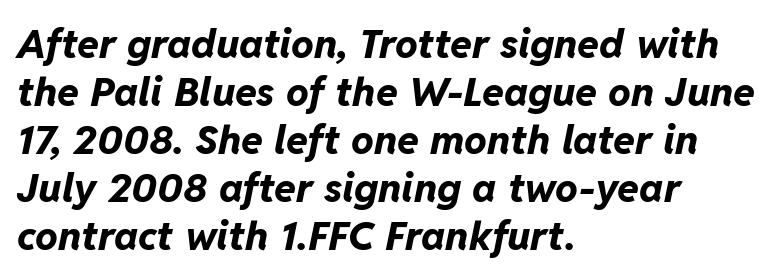
The image shows 40 px bold type, italic (leaning right); set left-aligned, line spacing 1.2x, normal letter spacing, not underlined; low stroke contrast and a medium x-height.
